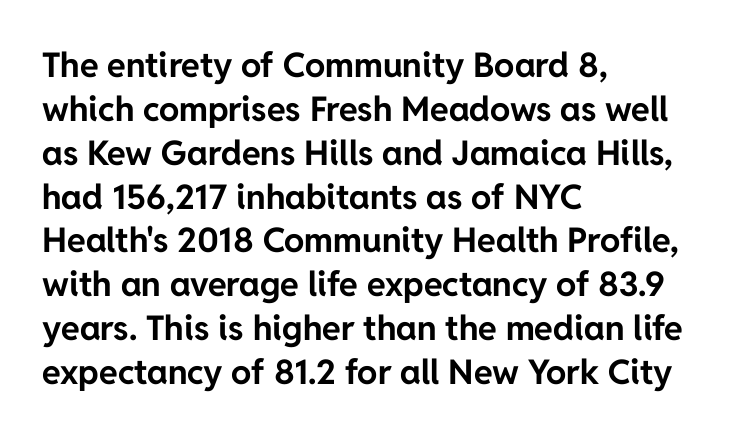
Q: Is the text bold? A: Yes.
Q: Is the text italic (slanted)? A: No, it is upright.
Q: Is the typeface a serif or a sans-serif typeface? A: Sans-serif.
Q: Is the text underlined? A: No.
Q: How is the paragraph aligned? A: Left-aligned.
Q: Is the spacing between letters normal or unusually wide? A: Normal.
Q: Is the spacing between lines tight, normal or loose? A: Normal.
Q: Width (condensed, normal, or wide)? A: Normal.
Q: Stroke contrast? A: Low.
Q: x-height? A: Medium.
Q: Monospaced? A: No.
